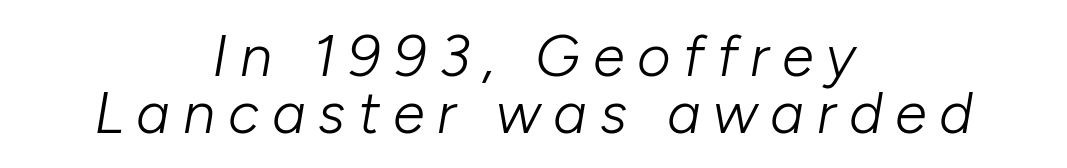
Q: Is the text bold? A: No.
Q: Is the text italic (slanted)? A: Yes, it leans right by about 10 degrees.
Q: Is the text underlined? A: No.
Q: How is the paragraph aligned? A: Centered.
Q: Is the spacing between letters normal or unusually wide? A: Unusually wide.
Q: Is the spacing between lines tight, normal or loose? A: Tight.
Q: Width (condensed, normal, or wide)? A: Normal.
Q: Stroke contrast? A: Low.
Q: x-height? A: Medium.
Q: Monospaced? A: No.
